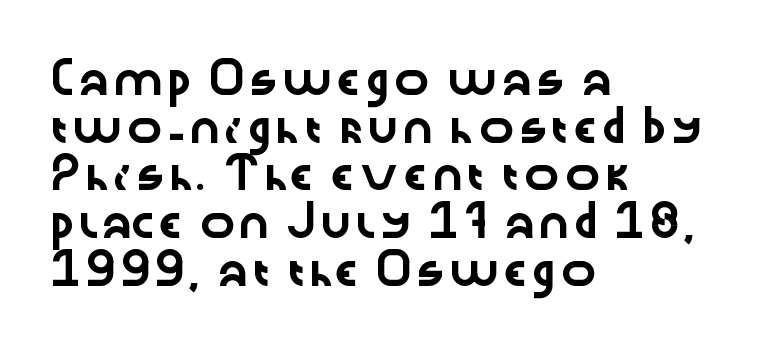
{"serif": "no", "italic": "no", "width": "wide", "stroke_contrast": "low", "x_height": "medium", "monospaced": "no", "underline": "no", "align": "left", "line_spacing": "normal", "line_spacing_ratio": 1.59, "letter_spacing": "normal", "letter_spacing_em": 0.0, "glyph_px": 30}
